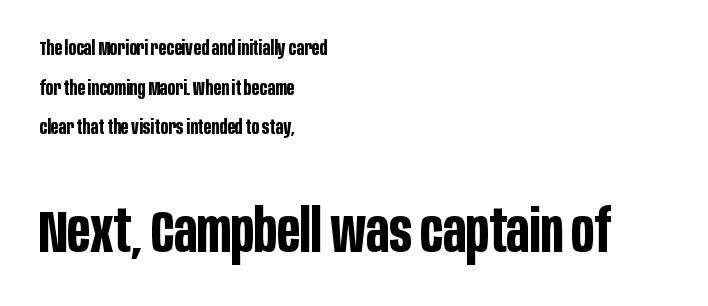
Observe the absence of serifs on each vertical stroke in this sample. Words float on clear page, feet unadorned. Looks like regular typesetting: each glyph gets only the width it needs. These lines were composed using upright roman letters. The text block is weighted toward the left margin, trailing off unevenly rightward. Block two is the big one; block one sits smaller above it.
